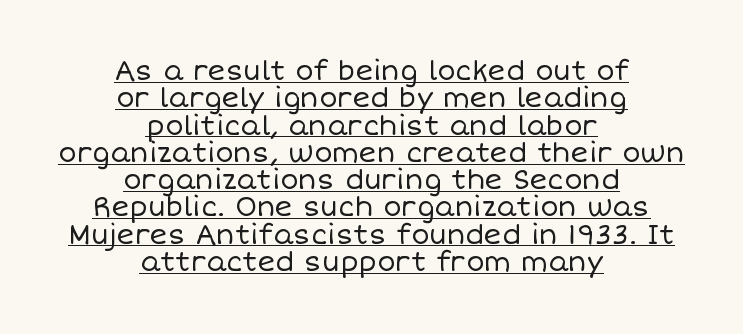
The image shows 27 px text type, upright; set centered, tight line spacing (1.01x), normal letter spacing, underlined.
